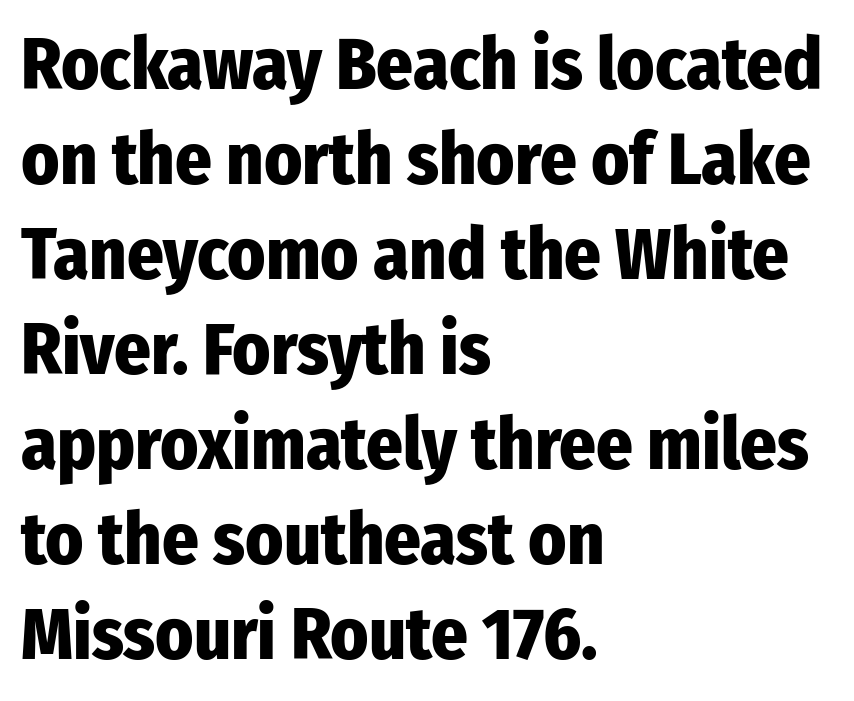
How would I describe the line gaps? Plain and ordinary. Casual observation: everything's shoved over to the left. Letter spacing: default. Each letter keeps its own natural width here, so spacing adapts to shape. Unlike italic type, these characters show no tilt at all.
